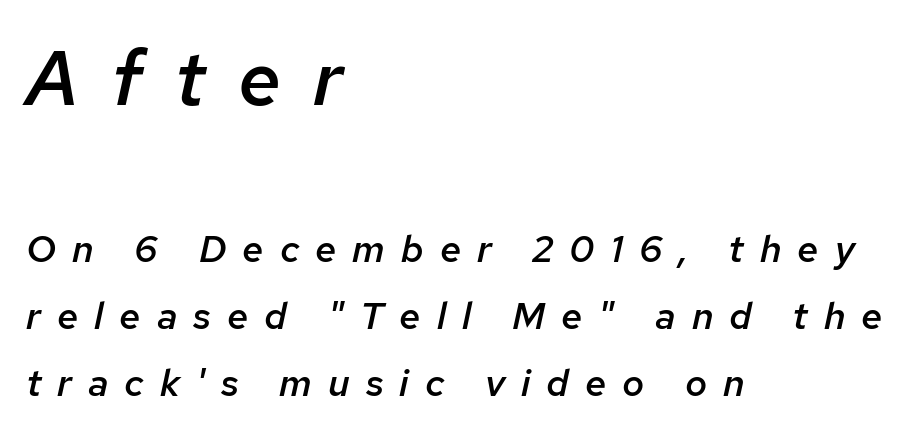
The image shows 77 px semibold type, italic (leaning right); set left-aligned, line spacing 1.76x, unusually wide letter spacing (+0.42 em), not underlined; the first (top) block is 2.03x larger; low stroke contrast and a medium x-height.
